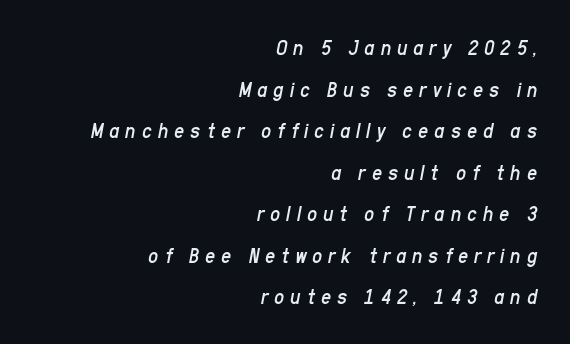
The image shows 22 px text type, italic (leaning right); set right-aligned, line spacing 1.89x, unusually wide letter spacing (+0.27 em), not underlined.
